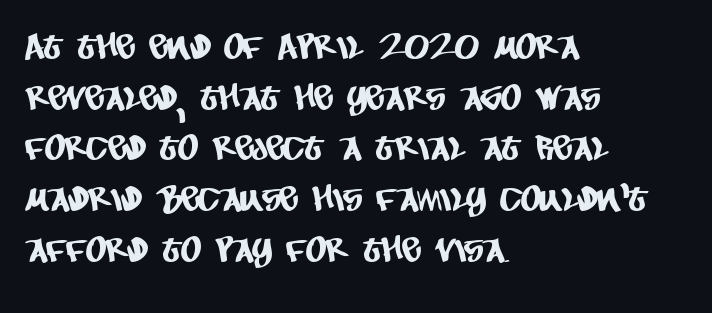
{"serif": "no", "width": "condensed", "stroke_contrast": "low", "x_height": "large", "monospaced": "no", "underline": "no", "align": "left", "line_spacing": "normal", "line_spacing_ratio": 1.45, "letter_spacing": "normal", "letter_spacing_em": 0.0, "glyph_px": 35}
